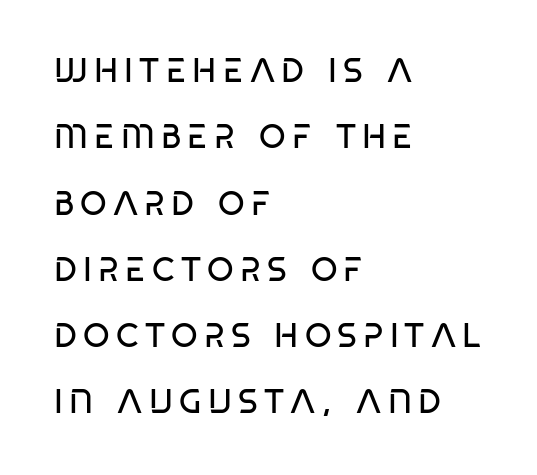
Q: Is the text bold? A: No.
Q: Is the text italic (slanted)? A: No, it is upright.
Q: Is the typeface a serif or a sans-serif typeface? A: Sans-serif.
Q: Is the text underlined? A: No.
Q: How is the paragraph aligned? A: Left-aligned.
Q: Is the spacing between lines tight, normal or loose? A: Loose.
Q: Width (condensed, normal, or wide)? A: Condensed.
Q: Stroke contrast? A: Low.
Q: x-height? A: Large.
Q: Monospaced? A: No.
